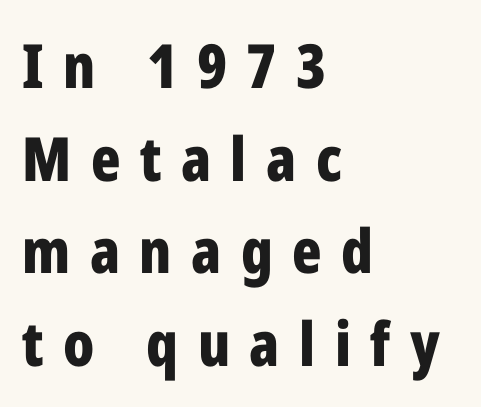
Q: Is the text bold? A: Yes.
Q: Is the text italic (slanted)? A: No, it is upright.
Q: Is the typeface a serif or a sans-serif typeface? A: Sans-serif.
Q: Is the text underlined? A: No.
Q: How is the paragraph aligned? A: Left-aligned.
Q: Is the spacing between letters normal or unusually wide? A: Unusually wide.
Q: Is the spacing between lines tight, normal or loose? A: Normal.
Q: Width (condensed, normal, or wide)? A: Condensed.
Q: Stroke contrast? A: Low.
Q: x-height? A: Medium.
Q: Monospaced? A: No.
